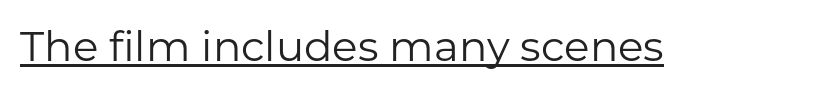
You can tell from the bare stems that sans-serif type was used. The passage shown is not bold in any degree. Character widths vary here, with narrow letters taking less room than wide ones. Does the lettering tilt? It doesn't — this is upright.
